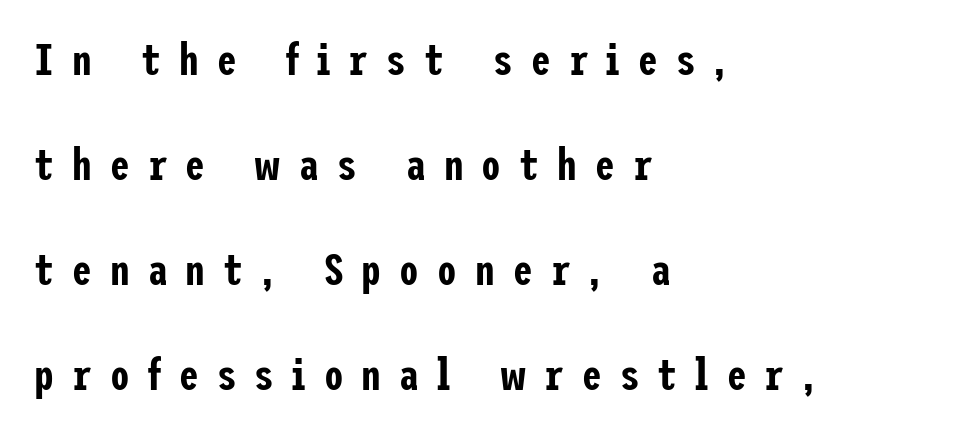
{"serif": "no", "italic": "no", "width": "condensed", "stroke_contrast": "low", "x_height": "medium", "underline": "no", "align": "left", "line_spacing": "loose", "line_spacing_ratio": 2.39, "letter_spacing": "wide", "letter_spacing_em": 0.41, "glyph_px": 44}
